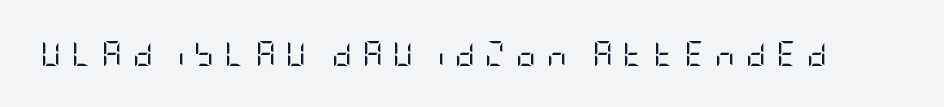
{"italic": "no", "bold": "no", "underline": "no", "letter_spacing": "wide", "letter_spacing_em": 0.41, "glyph_px": 25}
